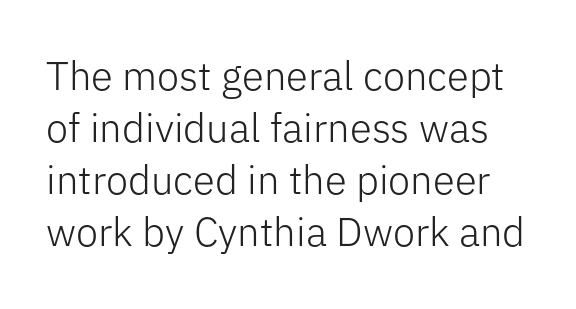
The image shows 40 px light sans-serif type, upright; set normal line spacing (1.3x), normal letter spacing, not underlined; low stroke contrast and a medium x-height.
